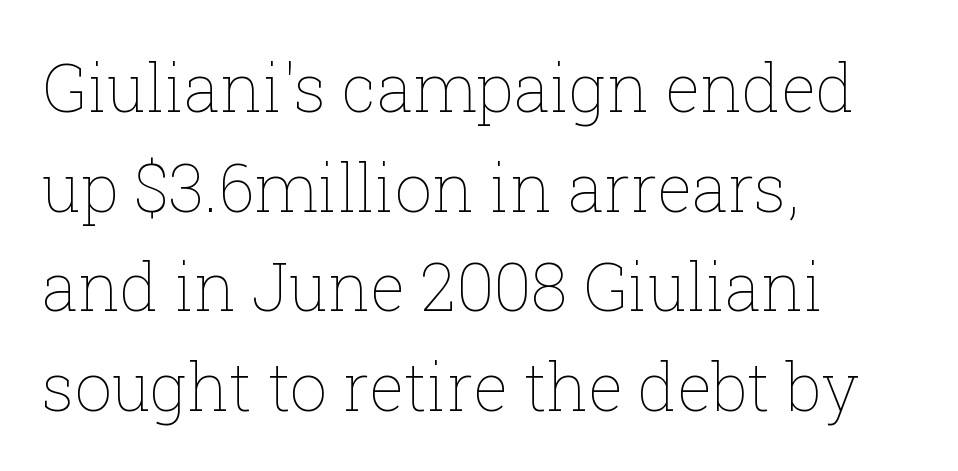
Q: Is the text bold? A: No.
Q: Is the text italic (slanted)? A: No, it is upright.
Q: Is the text underlined? A: No.
Q: How is the paragraph aligned? A: Left-aligned.
Q: Is the spacing between letters normal or unusually wide? A: Normal.
Q: Is the spacing between lines tight, normal or loose? A: Normal.
Q: Width (condensed, normal, or wide)? A: Normal.
Q: Stroke contrast? A: Low.
Q: x-height? A: Medium.
Q: Monospaced? A: No.
